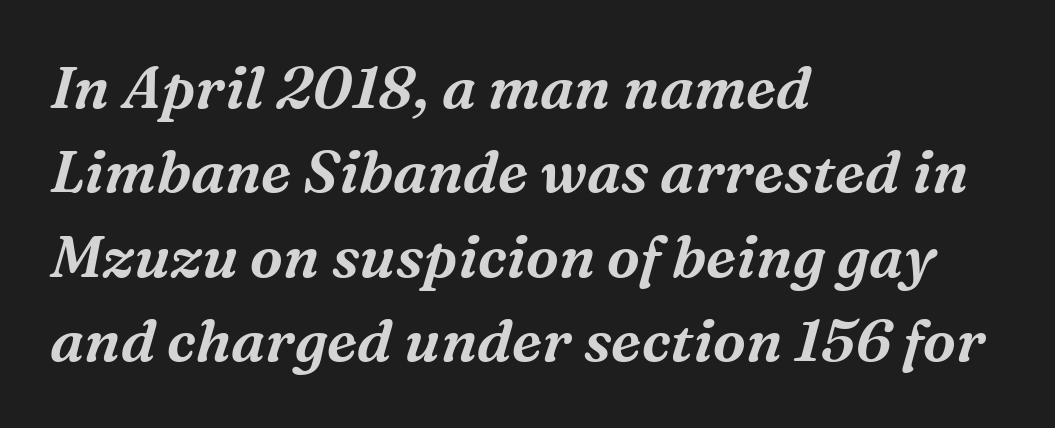
I'd call this a serif setting — the letters wear small feet. Each line starts at the same left margin while the right side varies. Do the characters align in a grid? No, the font is proportional. Underlining? Definitely not there.
